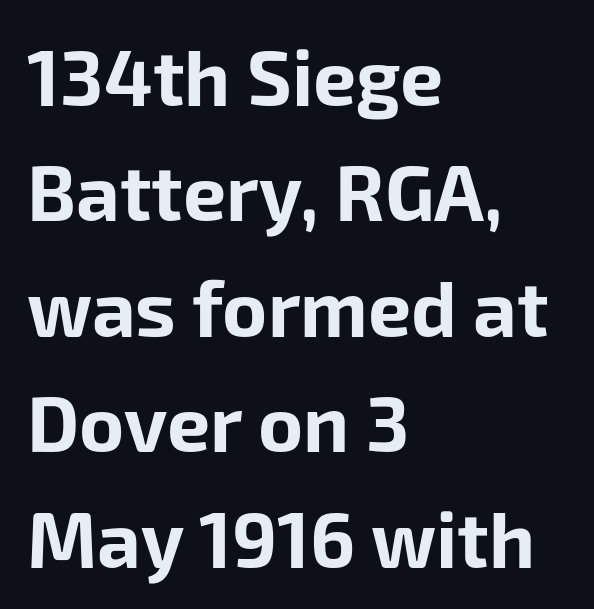
Q: Is the text bold? A: Yes.
Q: Is the text italic (slanted)? A: No, it is upright.
Q: Is the typeface a serif or a sans-serif typeface? A: Sans-serif.
Q: Is the text underlined? A: No.
Q: How is the paragraph aligned? A: Left-aligned.
Q: Is the spacing between letters normal or unusually wide? A: Normal.
Q: Is the spacing between lines tight, normal or loose? A: Normal.
Q: Width (condensed, normal, or wide)? A: Normal.
Q: Stroke contrast? A: Low.
Q: x-height? A: Medium.
Q: Monospaced? A: No.
